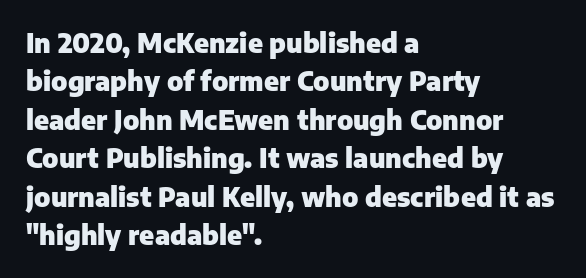
A typesetter would mark this as roman, not italic. Rule under the text: the space is simply empty. Layout note: lines flush left. The designer left line spacing at the default. What weight is shown? A full bold with thick strokes. This sample uses plain, unmodified letter spacing.
